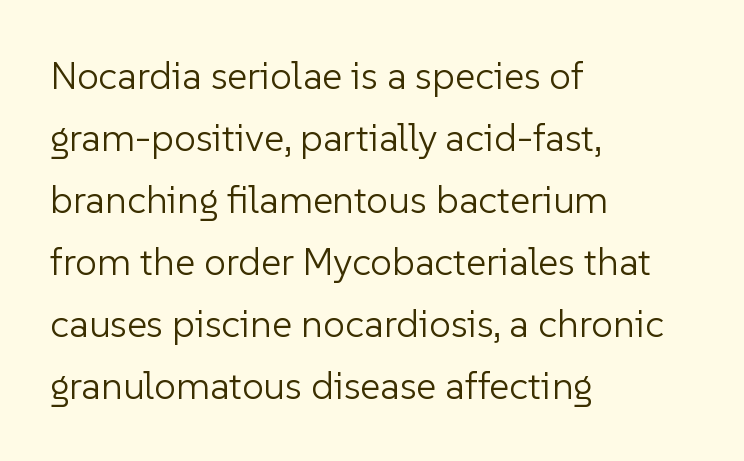
{"serif": "no", "italic": "no", "bold": "no", "weight": "light", "width": "normal", "stroke_contrast": "low", "x_height": "medium", "monospaced": "no", "underline": "no", "align": "left", "line_spacing": "normal", "line_spacing_ratio": 1.59, "letter_spacing": "normal", "letter_spacing_em": 0.0, "glyph_px": 39}
